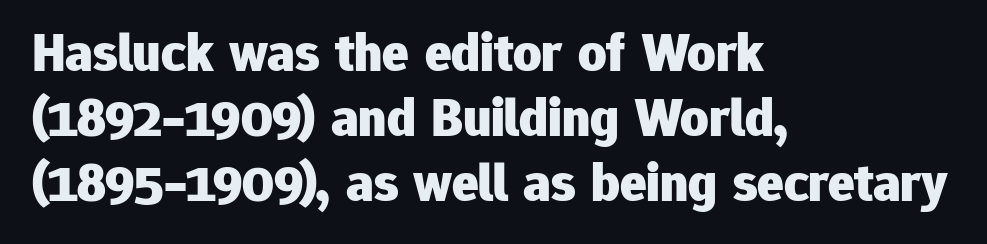
{"serif": "no", "italic": "no", "bold": "yes", "weight": "heavy", "width": "normal", "stroke_contrast": "low", "x_height": "medium", "monospaced": "no", "underline": "no", "align": "left", "line_spacing_ratio": 1.18, "letter_spacing": "normal", "letter_spacing_em": 0.0, "glyph_px": 55}
